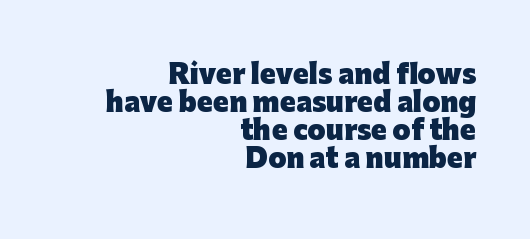
{"italic": "no", "bold": "yes", "underline": "no", "align": "right", "line_spacing": "tight", "line_spacing_ratio": 1.08, "letter_spacing": "normal", "letter_spacing_em": 0.0, "glyph_px": 26}
